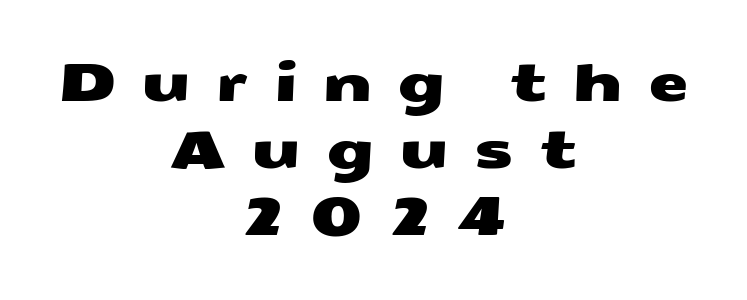
{"serif": "no", "width": "wide", "stroke_contrast": "medium", "x_height": "medium", "monospaced": "no", "underline": "no", "align": "center", "line_spacing": "normal", "line_spacing_ratio": 1.29, "letter_spacing": "wide", "letter_spacing_em": 0.49, "glyph_px": 52}
